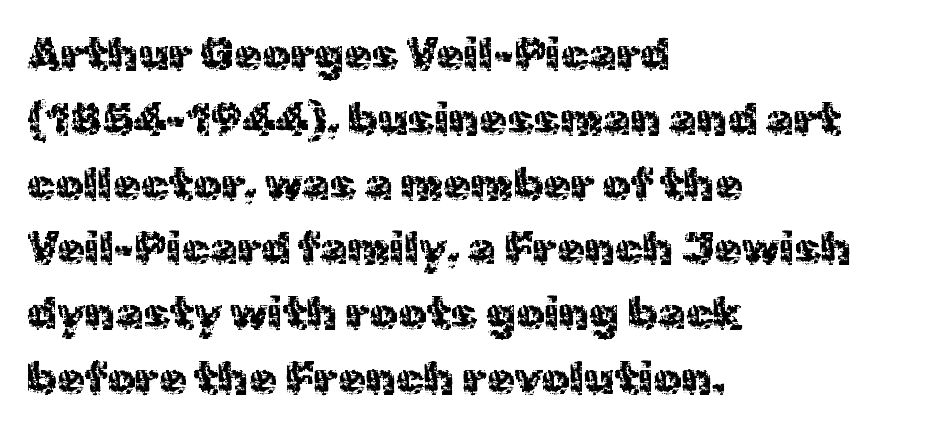
Regarding leading, the lines here are spaced in the standard way. The rendering uses natural spacing where letterforms have individual widths. Typeset ragged right — the left edge is the straight one. Are there feet on the stems? There aren't — it's a sans.
